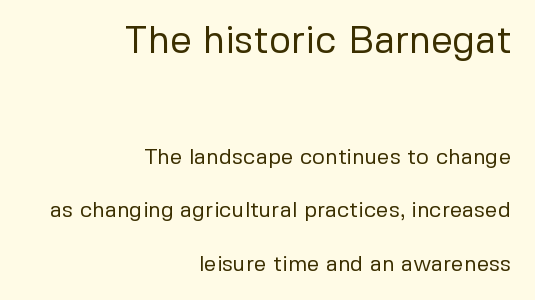
{"serif": "no", "italic": "no", "bold": "no", "weight": "regular", "width": "normal", "stroke_contrast": "low", "x_height": "medium", "monospaced": "no", "underline": "no", "align": "right", "line_spacing": "loose", "line_spacing_ratio": 2.43, "letter_spacing": "normal", "letter_spacing_em": 0.0, "larger_block": "first", "size_ratio": 1.73, "glyph_px": 38}
